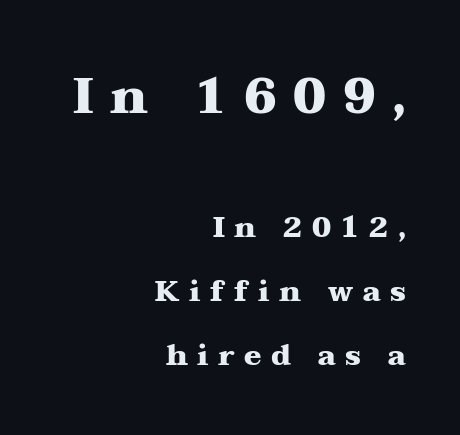
{"serif": "yes", "italic": "no", "bold": "yes", "weight": "heavy", "width": "wide", "stroke_contrast": "medium", "x_height": "medium", "monospaced": "no", "underline": "no", "align": "right", "line_spacing": "loose", "line_spacing_ratio": 2.19, "letter_spacing": "wide", "letter_spacing_em": 0.33, "larger_block": "first", "size_ratio": 1.72, "glyph_px": 50}
